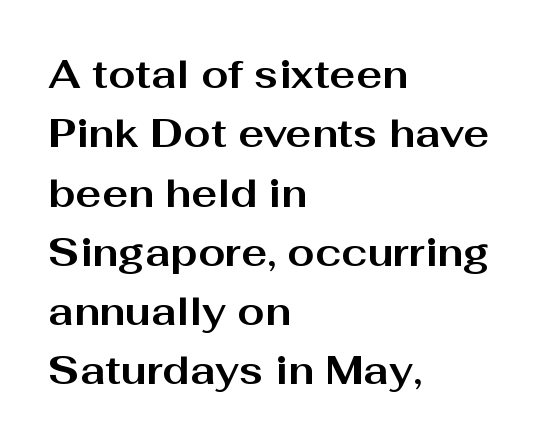
Q: Is the text bold? A: Yes.
Q: Is the text italic (slanted)? A: No, it is upright.
Q: Is the typeface a serif or a sans-serif typeface? A: Sans-serif.
Q: Is the text underlined? A: No.
Q: How is the paragraph aligned? A: Left-aligned.
Q: Is the spacing between letters normal or unusually wide? A: Normal.
Q: Is the spacing between lines tight, normal or loose? A: Normal.
Q: Width (condensed, normal, or wide)? A: Wide.
Q: Stroke contrast? A: Medium.
Q: x-height? A: Medium.
Q: Monospaced? A: No.
